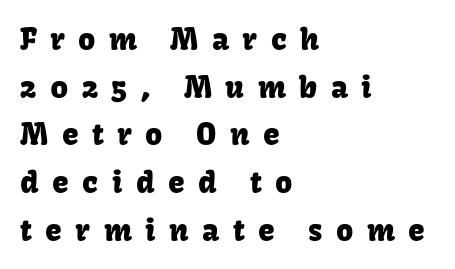
A typesetter would label this face a sans. The paragraph shown leans on its left margin. Between one letter and the next there's a generous, obvious gap. Proportional: the letters do not fall into vertical columns. The words here are not underlined. The block of text has a typical density, with ordinary space between rows.
